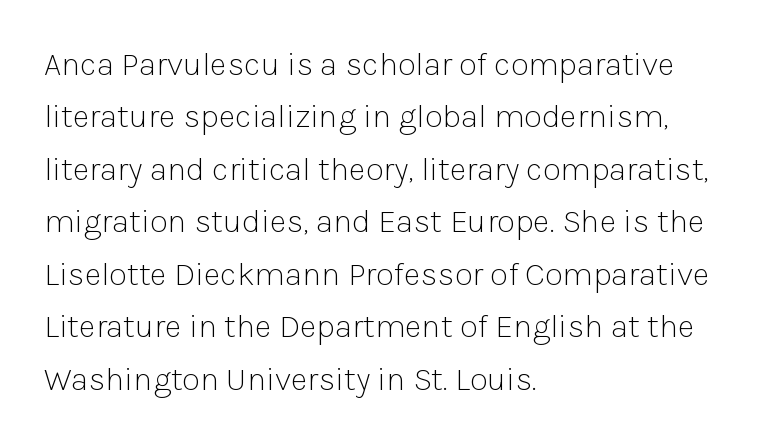
Q: Is the text bold? A: No.
Q: Is the text italic (slanted)? A: No, it is upright.
Q: Is the typeface a serif or a sans-serif typeface? A: Sans-serif.
Q: Is the text underlined? A: No.
Q: How is the paragraph aligned? A: Left-aligned.
Q: Is the spacing between letters normal or unusually wide? A: Normal.
Q: Is the spacing between lines tight, normal or loose? A: Normal.
Q: Width (condensed, normal, or wide)? A: Normal.
Q: Stroke contrast? A: Low.
Q: x-height? A: Medium.
Q: Monospaced? A: No.
